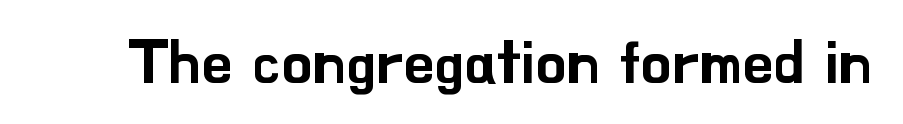
Regarding serifs, this sample does without them. The words here are not underlined. Designer's note — italics off, roman on. Default kerning and tracking; the words read as compact shapes. Is this a fixed-width face? No — the glyphs have proportional, varying widths.
